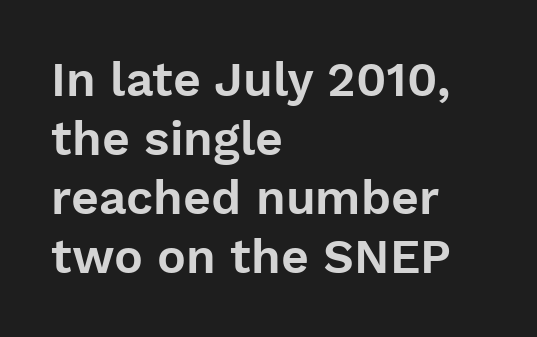
Q: Is the text italic (slanted)? A: No, it is upright.
Q: Is the typeface a serif or a sans-serif typeface? A: Sans-serif.
Q: Is the text underlined? A: No.
Q: How is the paragraph aligned? A: Left-aligned.
Q: Is the spacing between letters normal or unusually wide? A: Normal.
Q: Width (condensed, normal, or wide)? A: Normal.
Q: Stroke contrast? A: Low.
Q: x-height? A: Medium.
Q: Monospaced? A: No.
